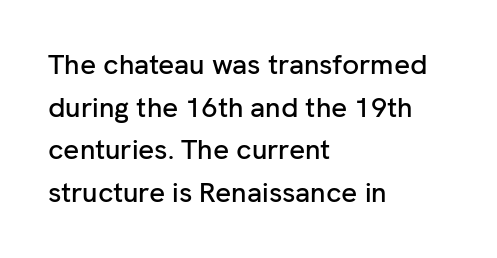
Think of a printed novel: that variable character pitch is what you see here. A typesetter would label this face a sans. The paragraph has a hard left edge and a soft right edge. The font's upright variant was chosen for this text. Inter-character spacing is left at the font's built-in metrics.
